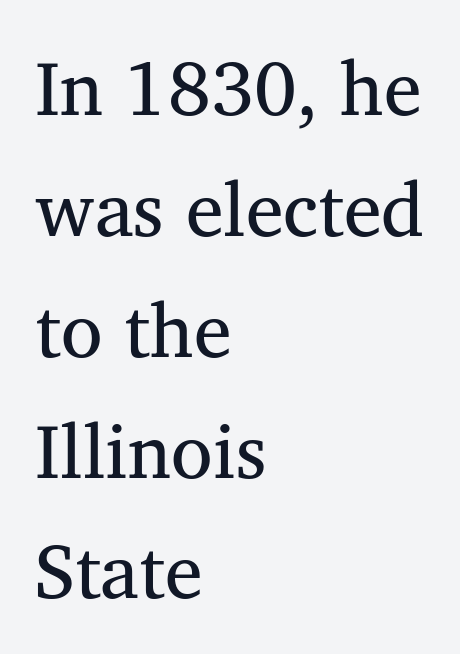
The image shows 76 px serif type, upright; set left-aligned, normal line spacing (1.59x), normal letter spacing, not underlined; medium stroke contrast and a medium x-height.
